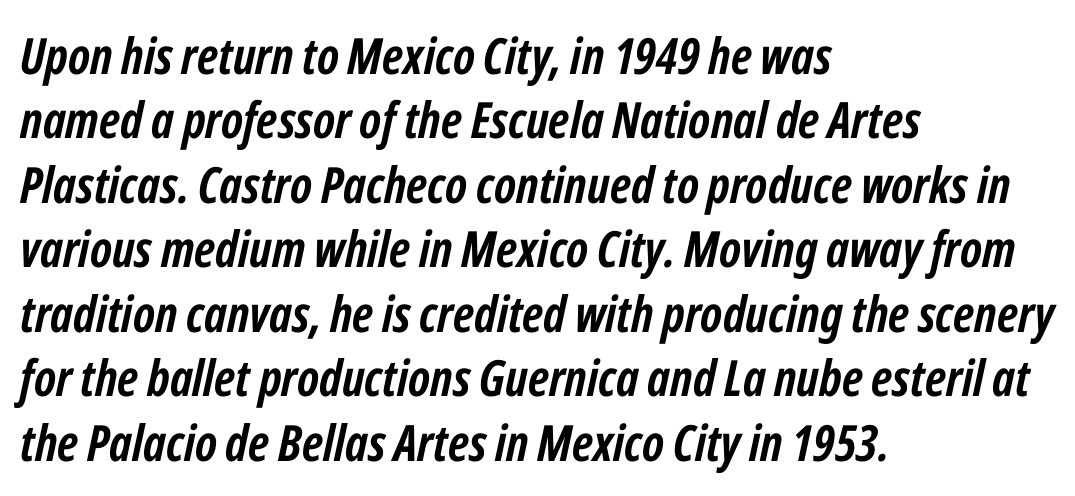
{"italic": "yes", "lean": "right", "slant_degrees": 12, "bold": "yes", "weight": "semibold", "width": "condensed", "stroke_contrast": "low", "x_height": "medium", "monospaced": "no", "underline": "no", "align": "left", "line_spacing": "normal", "line_spacing_ratio": 1.29, "letter_spacing": "normal", "letter_spacing_em": 0.0, "glyph_px": 50}
